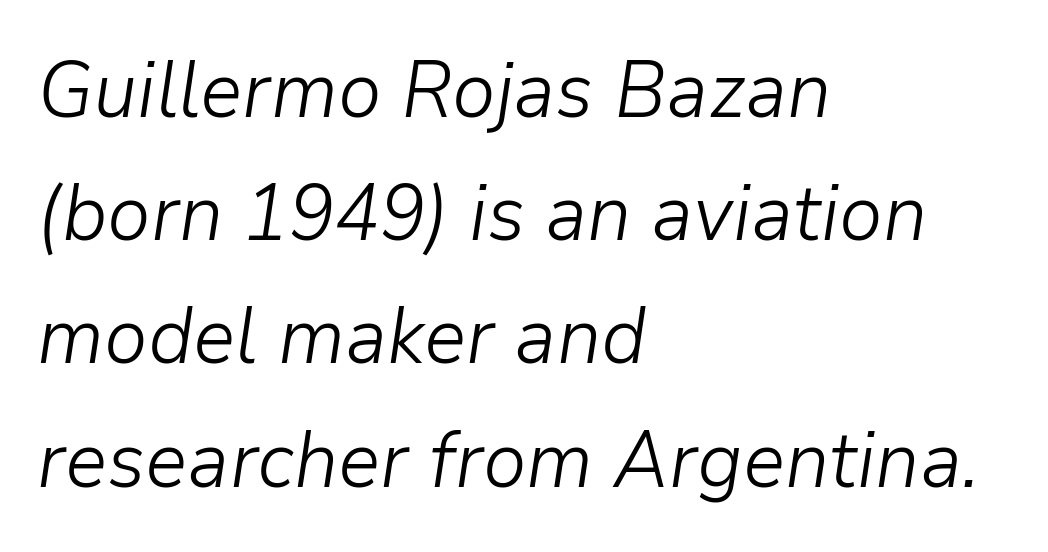
{"italic": "yes", "lean": "right", "slant_degrees": 9, "bold": "no", "weight": "light", "width": "normal", "stroke_contrast": "low", "x_height": "medium", "monospaced": "no", "underline": "no", "align": "left", "line_spacing": "normal", "line_spacing_ratio": 1.56, "letter_spacing": "normal", "letter_spacing_em": 0.0, "glyph_px": 79}
